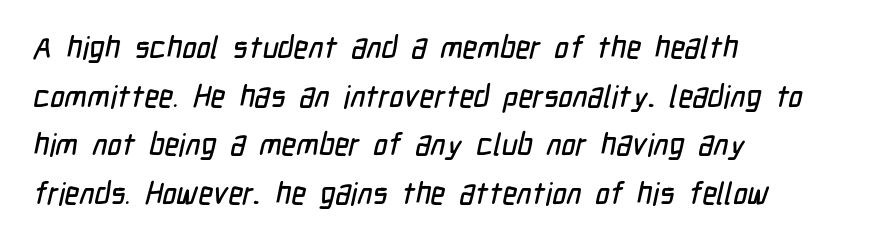
{"serif": "no", "width": "condensed", "stroke_contrast": "low", "x_height": "medium", "monospaced": "no", "underline": "no", "align": "left", "line_spacing": "normal", "line_spacing_ratio": 1.57, "letter_spacing": "normal", "letter_spacing_em": 0.0, "glyph_px": 31}
